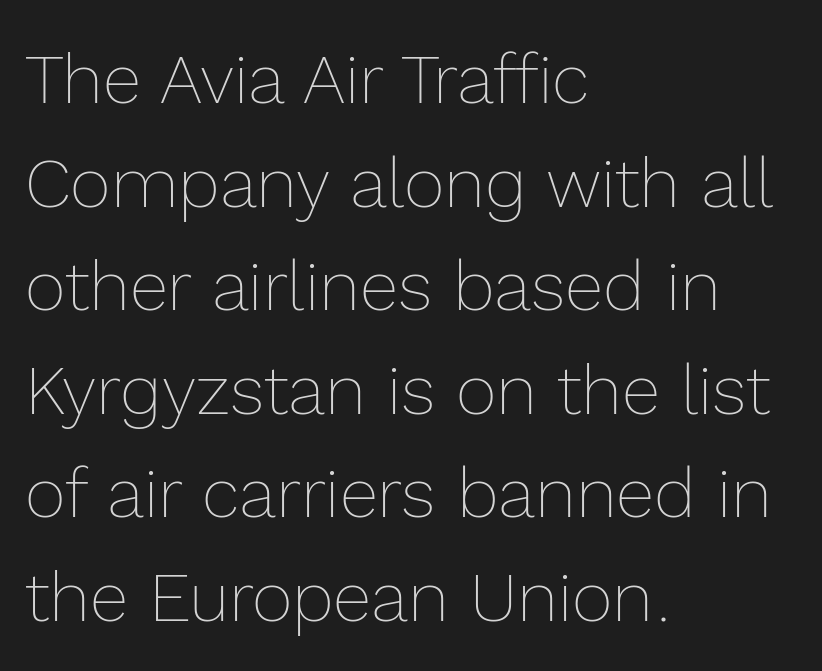
Q: Is the text bold? A: No.
Q: Is the text italic (slanted)? A: No, it is upright.
Q: Is the text underlined? A: No.
Q: How is the paragraph aligned? A: Left-aligned.
Q: Is the spacing between letters normal or unusually wide? A: Normal.
Q: Is the spacing between lines tight, normal or loose? A: Normal.
Q: Width (condensed, normal, or wide)? A: Normal.
Q: x-height? A: Medium.
Q: Monospaced? A: No.
